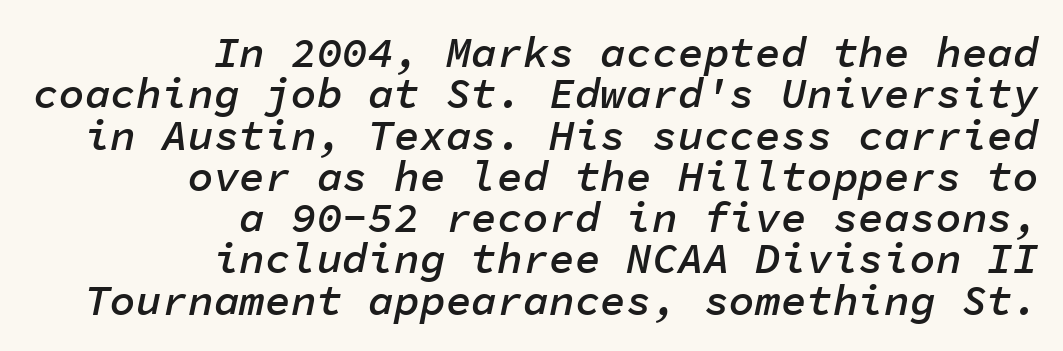
{"italic": "yes", "lean": "right", "slant_degrees": 11, "bold": "semi", "weight": "semibold", "width": "normal", "stroke_contrast": "low", "x_height": "medium", "monospaced": "yes", "underline": "no", "align": "right", "line_spacing": "tight", "line_spacing_ratio": 0.96, "letter_spacing": "normal", "letter_spacing_em": 0.0, "glyph_px": 43}
